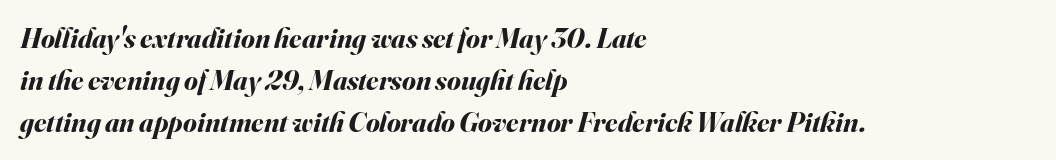
The image shows 28 px bold type, italic (leaning right); set left-aligned, normal line spacing (1.5x), normal letter spacing, not underlined; medium stroke contrast and a small x-height.
